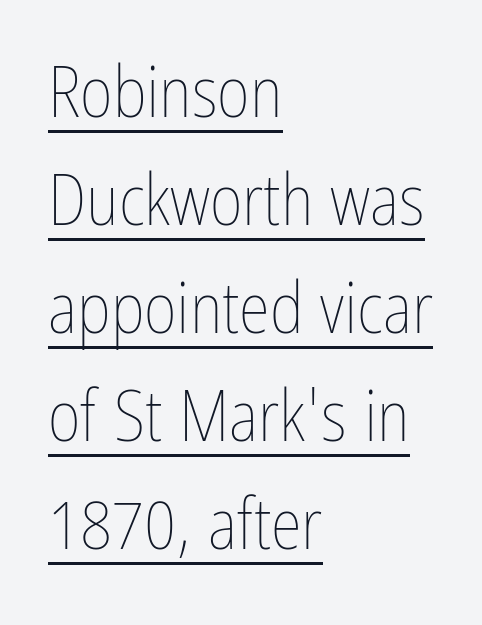
{"italic": "no", "bold": "no", "weight": "thin", "width": "condensed", "stroke_contrast": "low", "x_height": "medium", "monospaced": "no", "underline": "yes", "align": "left", "line_spacing": "normal", "line_spacing_ratio": 1.52, "letter_spacing": "normal", "letter_spacing_em": 0.0, "glyph_px": 71}
